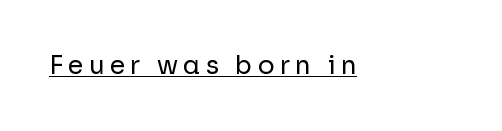
The font is comparable to plain body text, perhaps lighter. This is the regular roman posture of the typeface. The typesetter has applied underlining to the passage shown. Tracking value appears strongly positive — letters spread wide.
